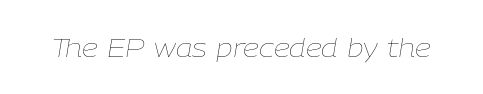
The image shows 26 px text type, italic (leaning right); set normal letter spacing, not underlined.
